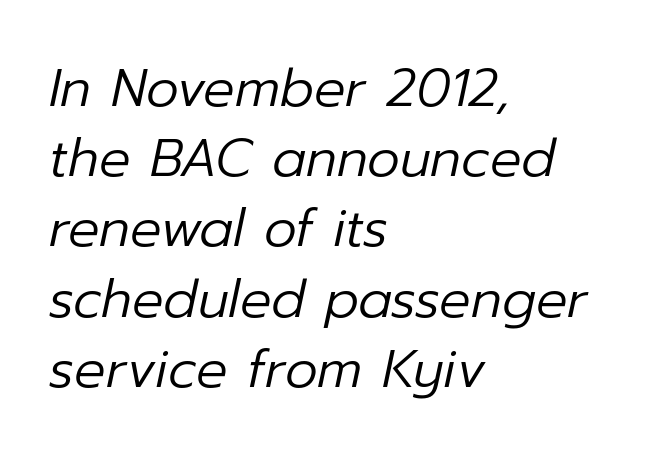
The image shows 52 px regular-weight type, italic (leaning right); set left-aligned, normal line spacing (1.35x), normal letter spacing, not underlined; low stroke contrast and a medium x-height.
